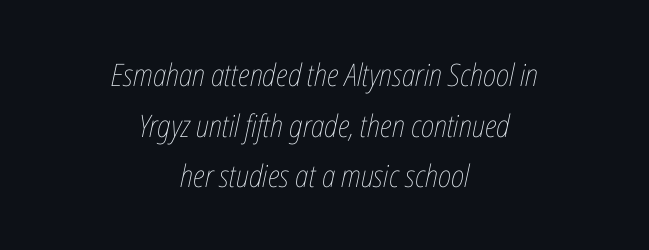
The typesetter chose a symmetrical, centered arrangement here. Underline: absent. Regarding leading, the lines here are spaced in the standard way. Varying glyph widths throughout — classic text-font behaviour. Compared with a typical body face, this is equally light or lighter still.
